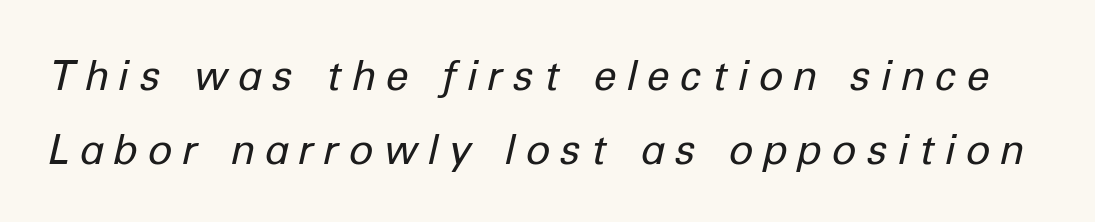
The image shows 41 px regular-weight type, italic (leaning right); set line spacing 1.8x, unusually wide letter spacing (+0.27 em), not underlined; low stroke contrast and a medium x-height.
